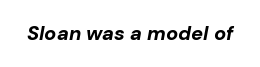
Q: Is the text bold? A: Yes.
Q: Is the text italic (slanted)? A: Yes, it leans right by about 10 degrees.
Q: Is the text underlined? A: No.
Q: Is the spacing between letters normal or unusually wide? A: Normal.
